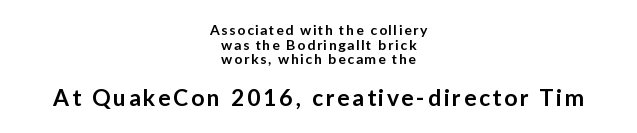
Q: Is the text bold? A: Semi-bold.
Q: Is the text italic (slanted)? A: No, it is upright.
Q: Is the text underlined? A: No.
Q: How is the paragraph aligned? A: Centered.
Q: Is the spacing between lines tight, normal or loose? A: Tight.
Q: Which block of text is set in a larger size, the first (top) or the second (bottom)? A: The second (bottom) one.
